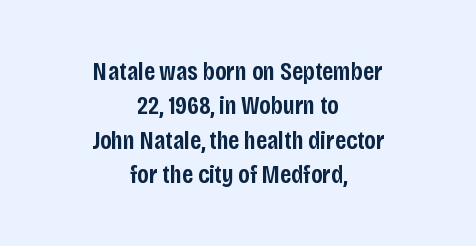
Q: Is the text bold? A: Semi-bold.
Q: Is the text italic (slanted)? A: No, it is upright.
Q: Is the text underlined? A: No.
Q: How is the paragraph aligned? A: Centered.
Q: Is the spacing between letters normal or unusually wide? A: Normal.
Q: Is the spacing between lines tight, normal or loose? A: Normal.
